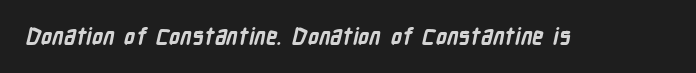
{"bold": "yes", "underline": "no", "letter_spacing": "normal", "letter_spacing_em": 0.0, "glyph_px": 22}
